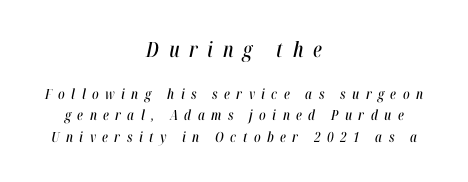
The image shows 21 px text type, italic (leaning right); set centered, normal line spacing (1.56x), unusually wide letter spacing (+0.46 em), not underlined; the first (top) block is 1.5x larger.
